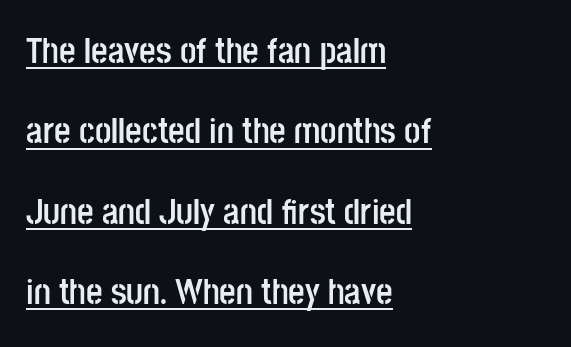
{"serif": "no", "italic": "no", "bold": "yes", "weight": "semibold", "width": "condensed", "stroke_contrast": "low", "x_height": "large", "monospaced": "no", "underline": "yes", "align": "left", "line_spacing": "loose", "line_spacing_ratio": 2.23, "letter_spacing": "normal", "letter_spacing_em": 0.0, "glyph_px": 36}
